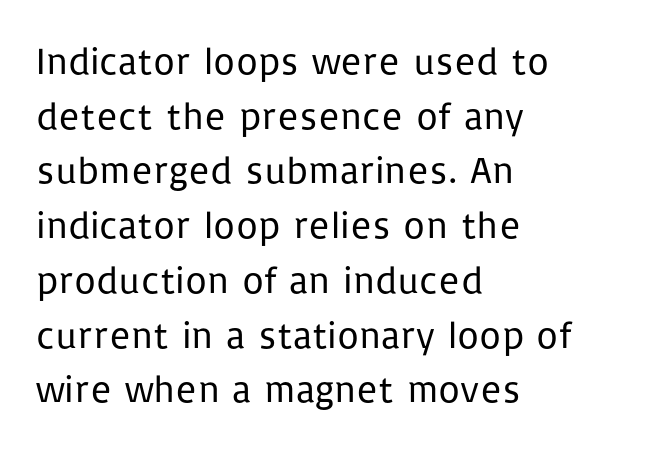
Q: Is the text bold? A: No.
Q: Is the text italic (slanted)? A: No, it is upright.
Q: Is the typeface a serif or a sans-serif typeface? A: Sans-serif.
Q: Is the text underlined? A: No.
Q: How is the paragraph aligned? A: Left-aligned.
Q: Is the spacing between letters normal or unusually wide? A: Normal.
Q: Is the spacing between lines tight, normal or loose? A: Normal.
Q: Width (condensed, normal, or wide)? A: Normal.
Q: Stroke contrast? A: Low.
Q: x-height? A: Medium.
Q: Monospaced? A: No.
